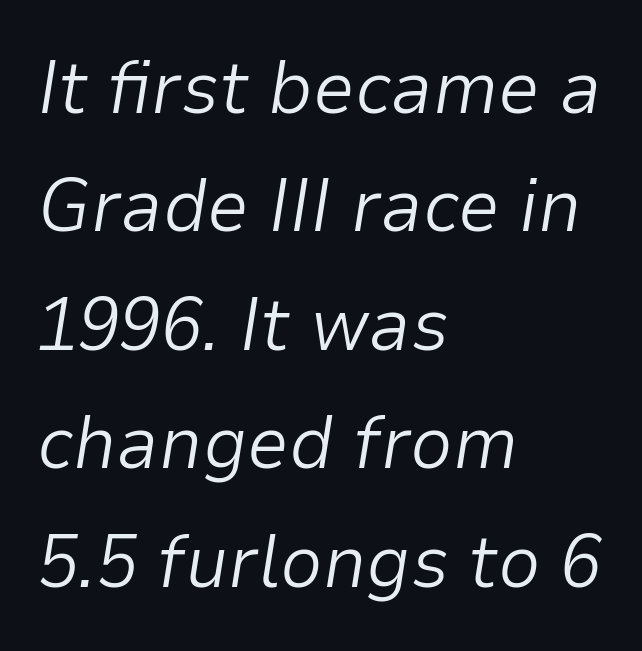
Ink coverage per letter is moderate at most. The axis of the letterforms is tilted away from vertical. Lines of text with bare space underneath. You could not count columns in this text — the font is proportionally spaced. What stands out about the letter spacing? Nothing — it is the standard amount.
